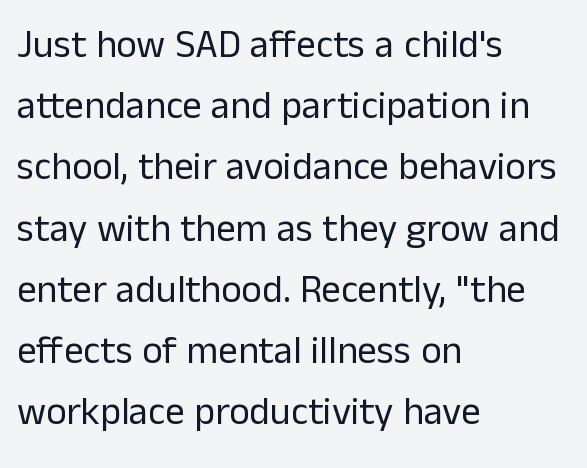
{"serif": "no", "italic": "no", "bold": "no", "weight": "regular", "width": "normal", "stroke_contrast": "low", "x_height": "medium", "monospaced": "no", "underline": "no", "align": "left", "line_spacing": "normal", "line_spacing_ratio": 1.57, "letter_spacing": "normal", "letter_spacing_em": 0.0, "glyph_px": 39}
